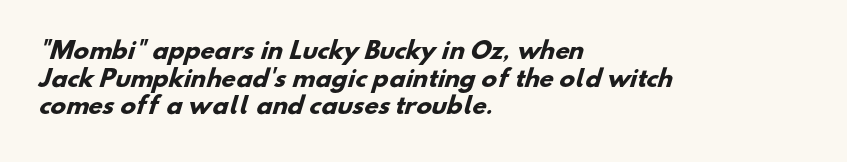
The image shows 23 px bold type; set left-aligned, line spacing 1.2x, normal letter spacing, not underlined.
